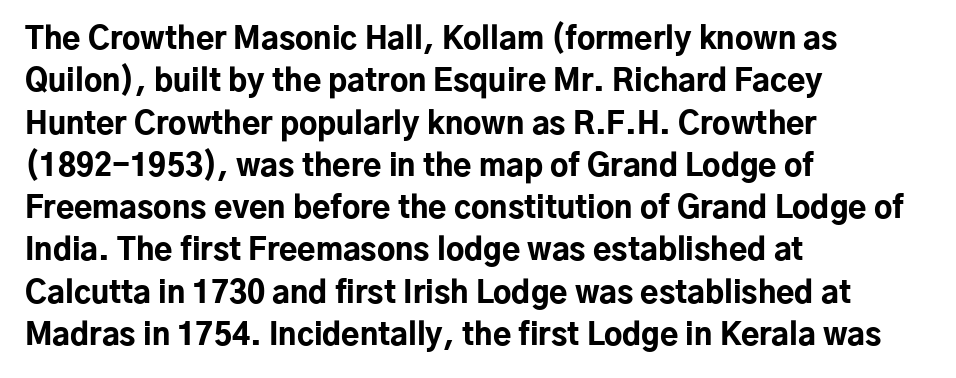
{"serif": "no", "italic": "no", "bold": "yes", "weight": "bold", "width": "normal", "stroke_contrast": "low", "x_height": "medium", "monospaced": "no", "underline": "no", "align": "left", "line_spacing": "normal", "line_spacing_ratio": 1.41, "letter_spacing": "normal", "letter_spacing_em": 0.0, "glyph_px": 30}
